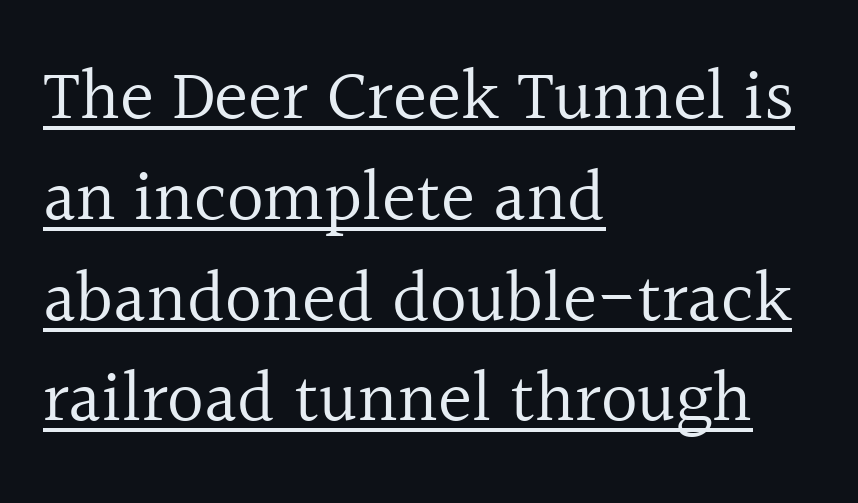
Q: Is the text bold? A: No.
Q: Is the text italic (slanted)? A: No, it is upright.
Q: Is the typeface a serif or a sans-serif typeface? A: Serif.
Q: Is the text underlined? A: Yes.
Q: How is the paragraph aligned? A: Left-aligned.
Q: Is the spacing between letters normal or unusually wide? A: Normal.
Q: Is the spacing between lines tight, normal or loose? A: Normal.
Q: Width (condensed, normal, or wide)? A: Normal.
Q: x-height? A: Medium.
Q: Monospaced? A: No.
